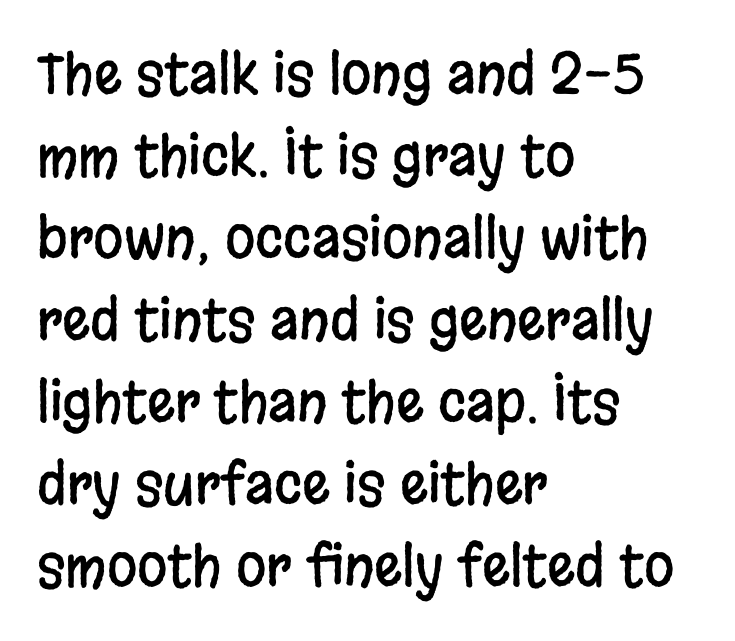
{"serif": "no", "italic": "no", "width": "condensed", "stroke_contrast": "low", "x_height": "large", "monospaced": "no", "underline": "no", "align": "left", "line_spacing": "normal", "line_spacing_ratio": 1.49, "letter_spacing": "normal", "letter_spacing_em": 0.0, "glyph_px": 55}
